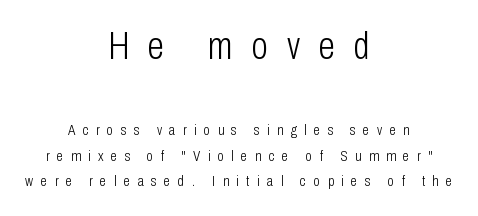
The image shows 38 px light, condensed sans-serif type, upright; set centered, line spacing 1.72x, unusually wide letter spacing (+0.49 em), not underlined; the first (top) block is 2.53x larger; low stroke contrast and a medium x-height.
